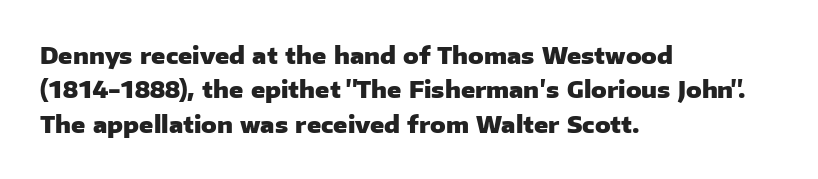
Q: Is the text bold? A: Yes.
Q: Is the text italic (slanted)? A: No, it is upright.
Q: Is the text underlined? A: No.
Q: How is the paragraph aligned? A: Left-aligned.
Q: Is the spacing between letters normal or unusually wide? A: Normal.
Q: Is the spacing between lines tight, normal or loose? A: Normal.
